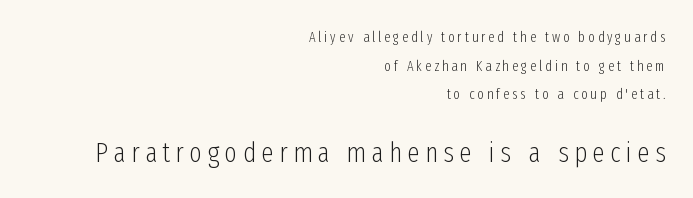
{"italic": "no", "bold": "no", "underline": "no", "align": "right", "line_spacing": "loose", "line_spacing_ratio": 2.05, "letter_spacing": "wide", "letter_spacing_em": 0.21, "larger_block": "second", "size_ratio": 1.93, "glyph_px": 27}
